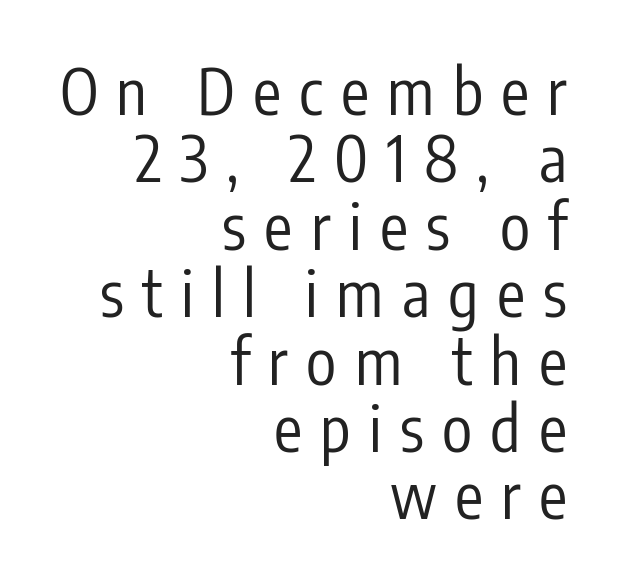
Q: Is the text bold? A: No.
Q: Is the text italic (slanted)? A: No, it is upright.
Q: Is the typeface a serif or a sans-serif typeface? A: Sans-serif.
Q: Is the text underlined? A: No.
Q: How is the paragraph aligned? A: Right-aligned.
Q: Is the spacing between letters normal or unusually wide? A: Unusually wide.
Q: Is the spacing between lines tight, normal or loose? A: Tight.
Q: Width (condensed, normal, or wide)? A: Condensed.
Q: Stroke contrast? A: Low.
Q: x-height? A: Medium.
Q: Monospaced? A: No.
